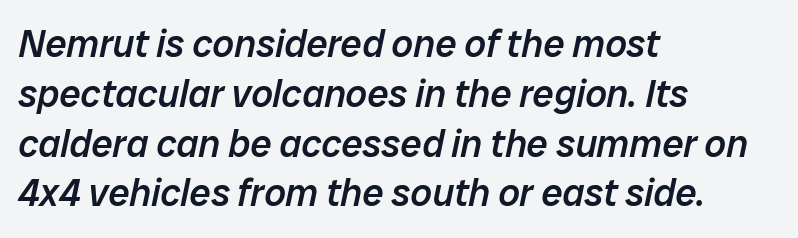
The image shows 38 px semibold type, italic (leaning right); set left-aligned, normal line spacing (1.31x), normal letter spacing, not underlined; low stroke contrast and a medium x-height.
